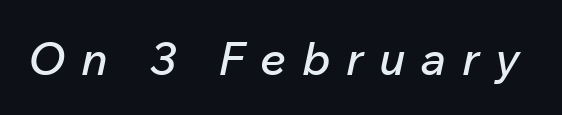
{"italic": "yes", "lean": "right", "slant_degrees": 12, "width": "normal", "stroke_contrast": "low", "x_height": "medium", "monospaced": "no", "underline": "no", "letter_spacing": "wide", "letter_spacing_em": 0.34, "glyph_px": 46}
